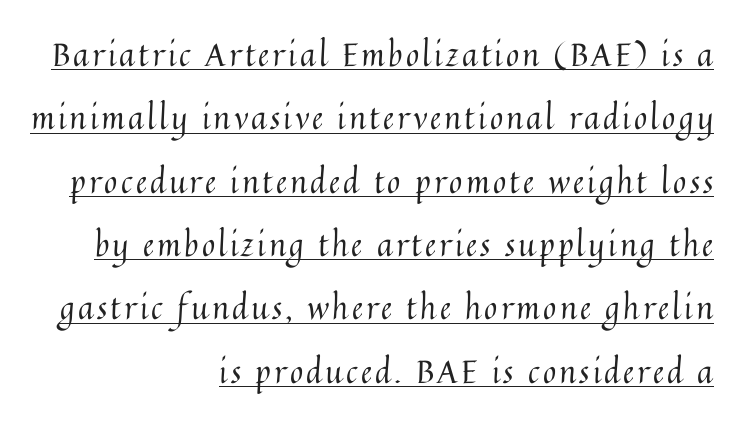
Underlined type. Leading is clearly above the norm, producing a sparse column. Is the type heavy? It reads as light-to-regular instead. Notice how the passage keeps a crisp vertical edge on the right only.
